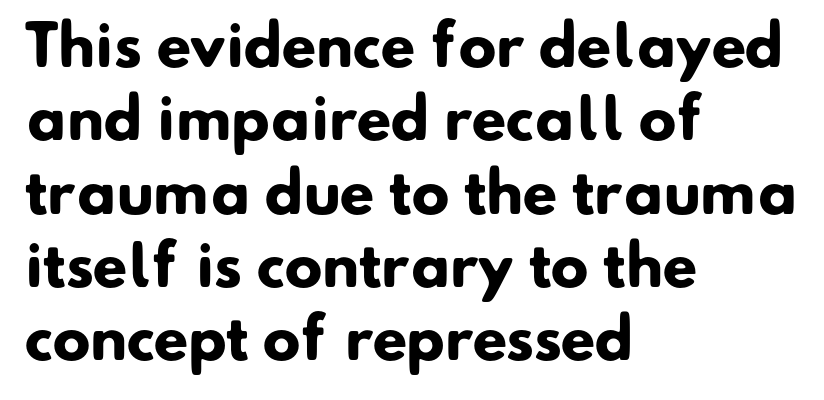
{"serif": "no", "bold": "yes", "weight": "heavy", "width": "normal", "stroke_contrast": "low", "x_height": "small", "monospaced": "no", "underline": "no", "align": "left", "line_spacing": "normal", "line_spacing_ratio": 1.31, "letter_spacing": "normal", "letter_spacing_em": 0.0, "glyph_px": 56}
